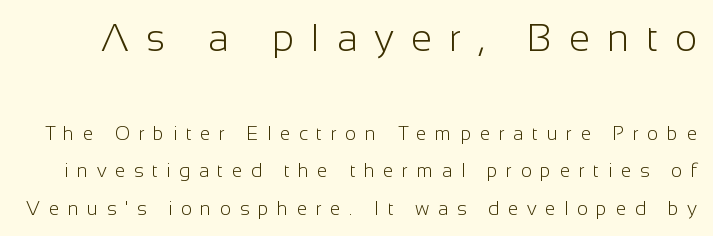
Q: Is the text bold? A: No.
Q: Is the text italic (slanted)? A: No, it is upright.
Q: Is the typeface a serif or a sans-serif typeface? A: Sans-serif.
Q: Is the text underlined? A: No.
Q: Is the spacing between letters normal or unusually wide? A: Unusually wide.
Q: Is the spacing between lines tight, normal or loose? A: Loose.
Q: Which block of text is set in a larger size, the first (top) or the second (bottom)? A: The first (top) one.
Q: Width (condensed, normal, or wide)? A: Normal.
Q: Stroke contrast? A: Low.
Q: x-height? A: Medium.
Q: Monospaced? A: No.
